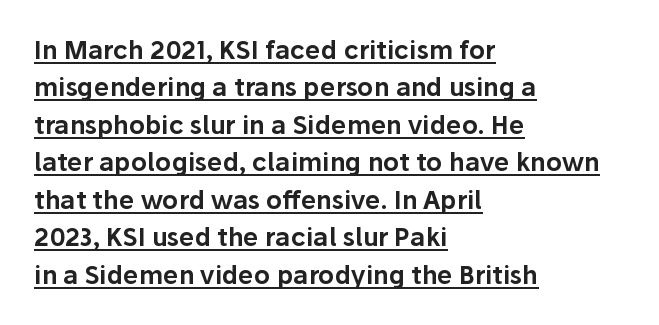
The image shows 25 px text type, upright; set left-aligned, normal line spacing (1.5x), normal letter spacing, underlined.
